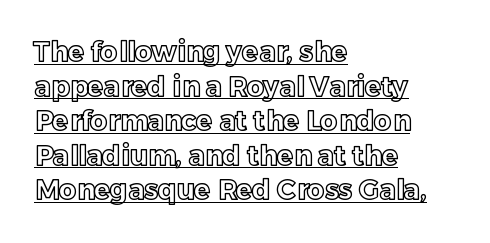
The image shows 27 px text type, upright; set left-aligned, normal line spacing (1.28x), normal letter spacing, underlined.
